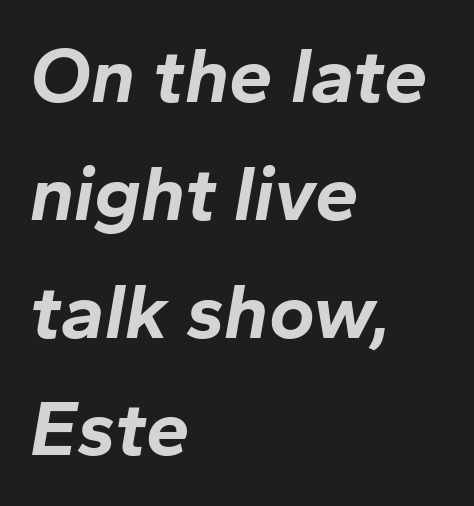
Q: Is the text bold? A: Yes.
Q: Is the text italic (slanted)? A: Yes, it leans right by about 10 degrees.
Q: Is the text underlined? A: No.
Q: How is the paragraph aligned? A: Left-aligned.
Q: Is the spacing between letters normal or unusually wide? A: Normal.
Q: Is the spacing between lines tight, normal or loose? A: Normal.
Q: Width (condensed, normal, or wide)? A: Normal.
Q: Stroke contrast? A: Low.
Q: x-height? A: Medium.
Q: Monospaced? A: No.
